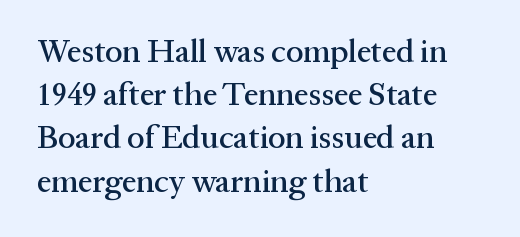
The image shows 32 px serif type, upright; set left-aligned, normal line spacing (1.35x), normal letter spacing, not underlined; medium stroke contrast and a medium x-height.
